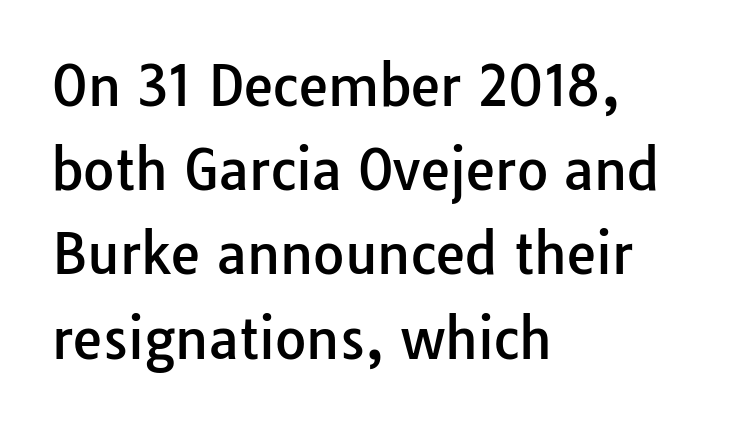
The image shows 54 px sans-serif type, upright; set left-aligned, normal line spacing (1.56x), normal letter spacing, not underlined; low stroke contrast and a medium x-height.
